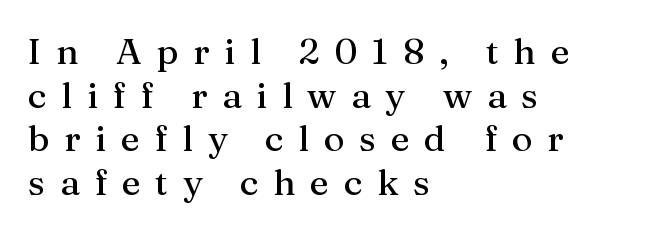
This rendering uses left alignment, leaving the right contour irregular. Character widths vary here, with narrow letters taking less room than wide ones. Tracking value appears strongly positive — letters spread wide. Check the space under the baseline: it is left empty.
